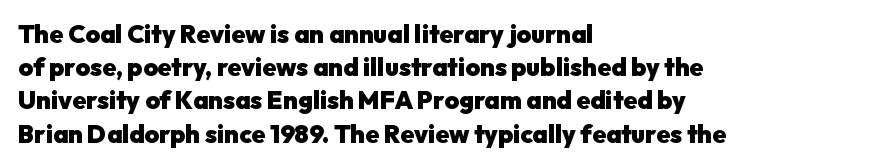
Q: Is the text bold? A: Yes.
Q: Is the text italic (slanted)? A: No, it is upright.
Q: Is the text underlined? A: No.
Q: How is the paragraph aligned? A: Left-aligned.
Q: Is the spacing between letters normal or unusually wide? A: Normal.
Q: Is the spacing between lines tight, normal or loose? A: Normal.
